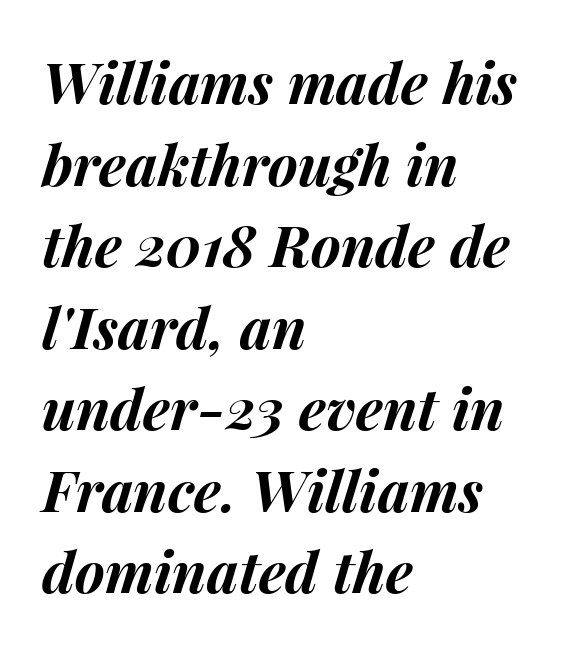
Q: Is the text bold? A: Yes.
Q: Is the text italic (slanted)? A: Yes, it leans right by about 15 degrees.
Q: Is the text underlined? A: No.
Q: How is the paragraph aligned? A: Left-aligned.
Q: Is the spacing between letters normal or unusually wide? A: Normal.
Q: Is the spacing between lines tight, normal or loose? A: Normal.
Q: Width (condensed, normal, or wide)? A: Normal.
Q: Stroke contrast? A: Medium.
Q: x-height? A: Medium.
Q: Monospaced? A: No.
